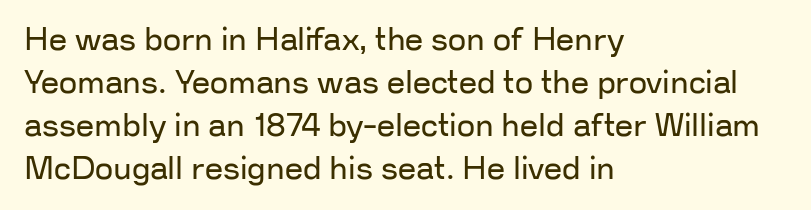
Are there feet on the stems? There aren't — it's a sans. How would I describe the line gaps? Plain and ordinary. This sample uses an upright cut, with every glyph sitting square on the baseline. Does extra space separate the letters? No, they use regular spacing. This sample has the flowing, uneven cadence of proportional lettering.
